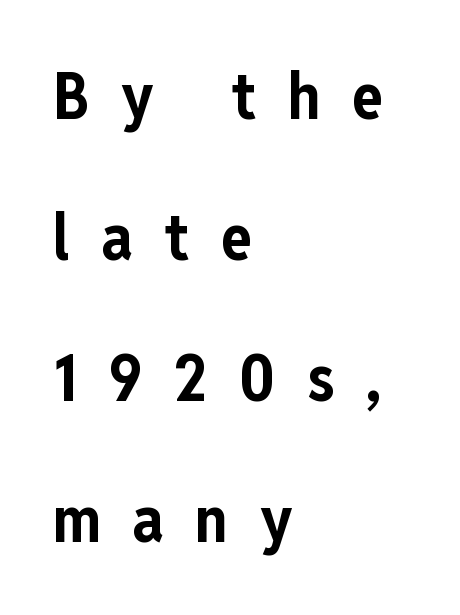
The image shows 65 px bold, condensed sans-serif type, upright; set left-aligned, loose line spacing (2.17x), unusually wide letter spacing (+0.48 em), not underlined; low stroke contrast and a medium x-height.
